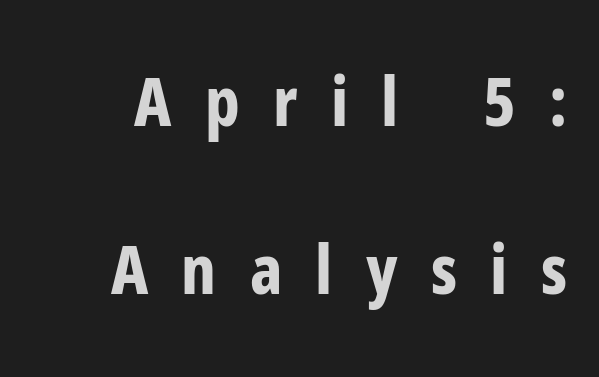
Q: Is the text bold? A: Yes.
Q: Is the text italic (slanted)? A: No, it is upright.
Q: Is the typeface a serif or a sans-serif typeface? A: Sans-serif.
Q: Is the text underlined? A: No.
Q: Is the spacing between letters normal or unusually wide? A: Unusually wide.
Q: Is the spacing between lines tight, normal or loose? A: Loose.
Q: Width (condensed, normal, or wide)? A: Condensed.
Q: Stroke contrast? A: Low.
Q: x-height? A: Medium.
Q: Monospaced? A: No.
